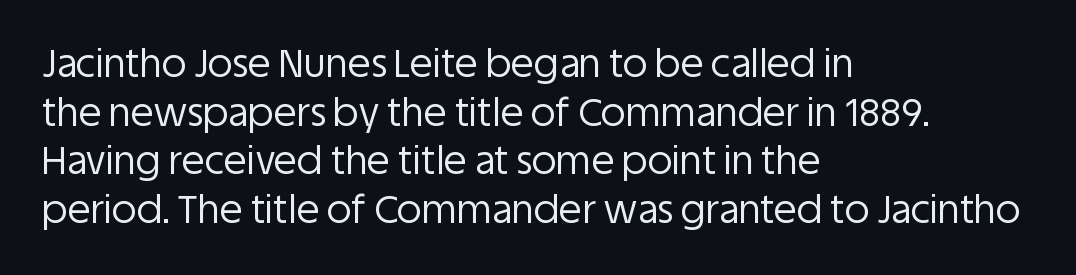
The image shows 38 px regular-weight sans-serif type, upright; set left-aligned, normal line spacing (1.28x), normal letter spacing, not underlined; low stroke contrast and a large x-height.
